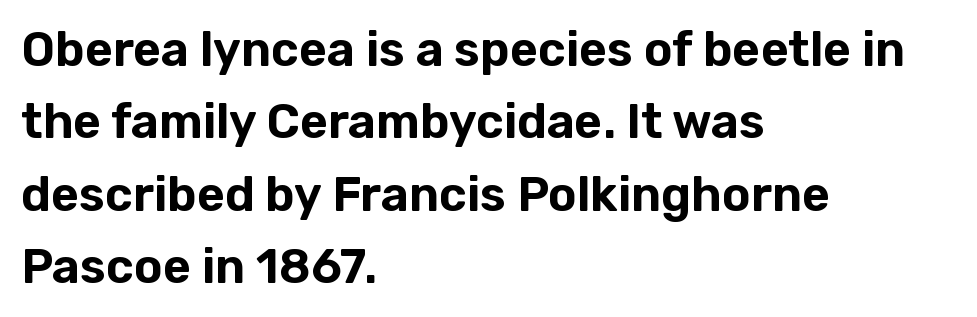
Q: Is the text italic (slanted)? A: No, it is upright.
Q: Is the typeface a serif or a sans-serif typeface? A: Sans-serif.
Q: Is the text underlined? A: No.
Q: How is the paragraph aligned? A: Left-aligned.
Q: Is the spacing between letters normal or unusually wide? A: Normal.
Q: Is the spacing between lines tight, normal or loose? A: Normal.
Q: Width (condensed, normal, or wide)? A: Normal.
Q: Stroke contrast? A: Low.
Q: x-height? A: Medium.
Q: Monospaced? A: No.
